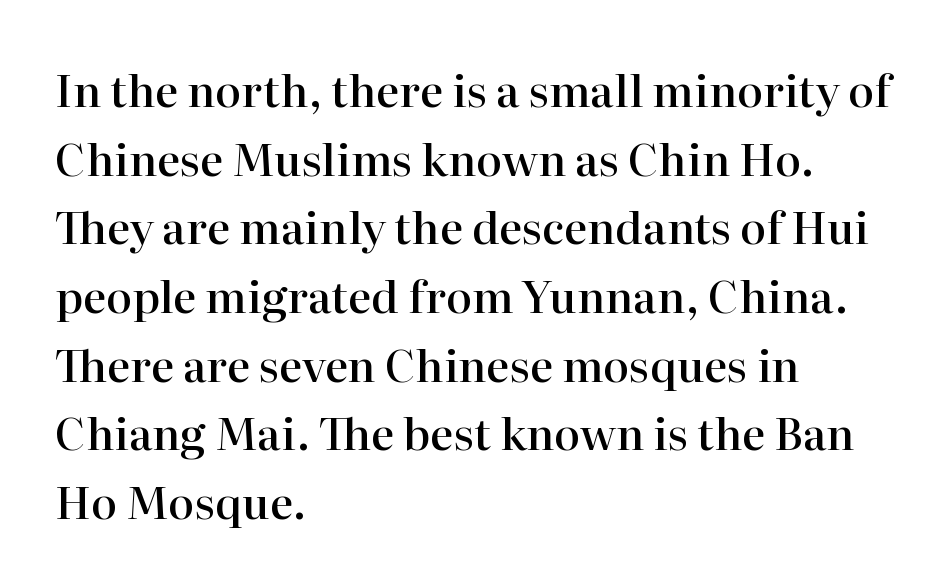
Q: Is the text bold? A: Semi-bold.
Q: Is the text italic (slanted)? A: No, it is upright.
Q: Is the typeface a serif or a sans-serif typeface? A: Serif.
Q: Is the text underlined? A: No.
Q: How is the paragraph aligned? A: Left-aligned.
Q: Is the spacing between letters normal or unusually wide? A: Normal.
Q: Is the spacing between lines tight, normal or loose? A: Normal.
Q: Width (condensed, normal, or wide)? A: Normal.
Q: Stroke contrast? A: High.
Q: x-height? A: Medium.
Q: Monospaced? A: No.
